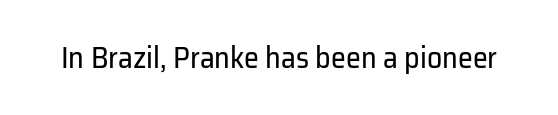
Nope, not italic — everything's standing straight. No letter is thick-stroked: the sample isn't bold. Plain, unruled lines of type. I'd call this a sans setting — the letters go barefoot. Here the designer chose a conventional face with non-uniform glyph widths. The tracking reads as untouched default to a designer's eye.
